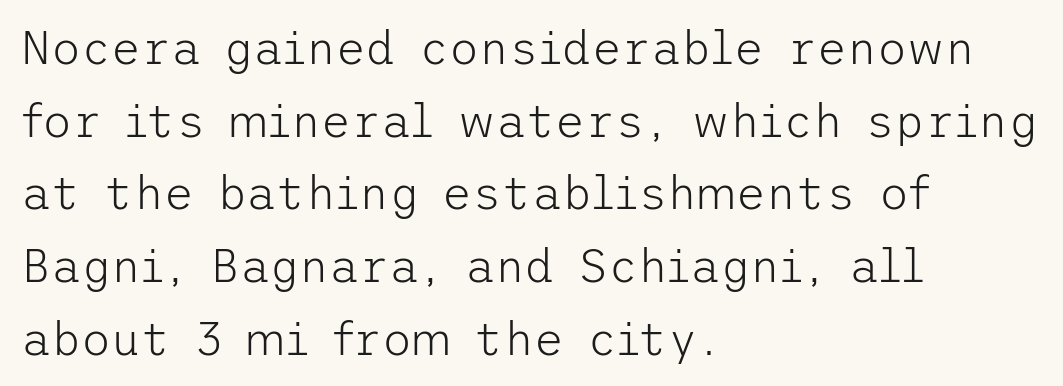
Q: Is the text bold? A: No.
Q: Is the text italic (slanted)? A: No, it is upright.
Q: Is the typeface a serif or a sans-serif typeface? A: Sans-serif.
Q: Is the text underlined? A: No.
Q: How is the paragraph aligned? A: Left-aligned.
Q: Is the spacing between letters normal or unusually wide? A: Normal.
Q: Is the spacing between lines tight, normal or loose? A: Normal.
Q: Width (condensed, normal, or wide)? A: Normal.
Q: Stroke contrast? A: Low.
Q: x-height? A: Medium.
